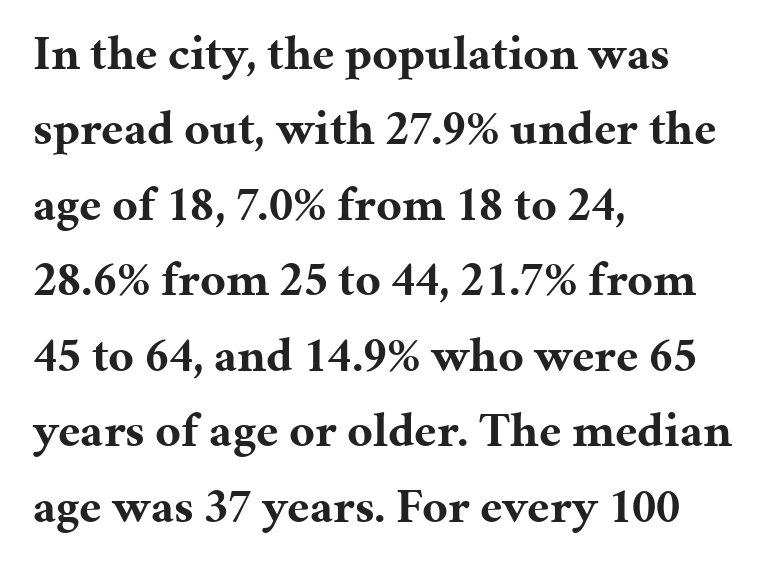
Vertically, the passage feels balanced, rows spaced as you'd expect. There is no visible air inserted between adjacent glyphs. A typesetter would call this proportional, since set widths differ per character. A dark, heavy texture on the line: the type is bold.
